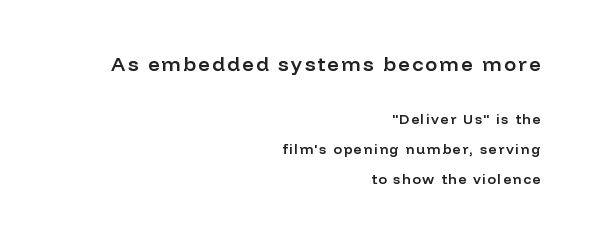
{"italic": "no", "bold": "semi", "underline": "no", "align": "right", "line_spacing": "loose", "line_spacing_ratio": 2.15, "larger_block": "first", "size_ratio": 1.43, "glyph_px": 20}
